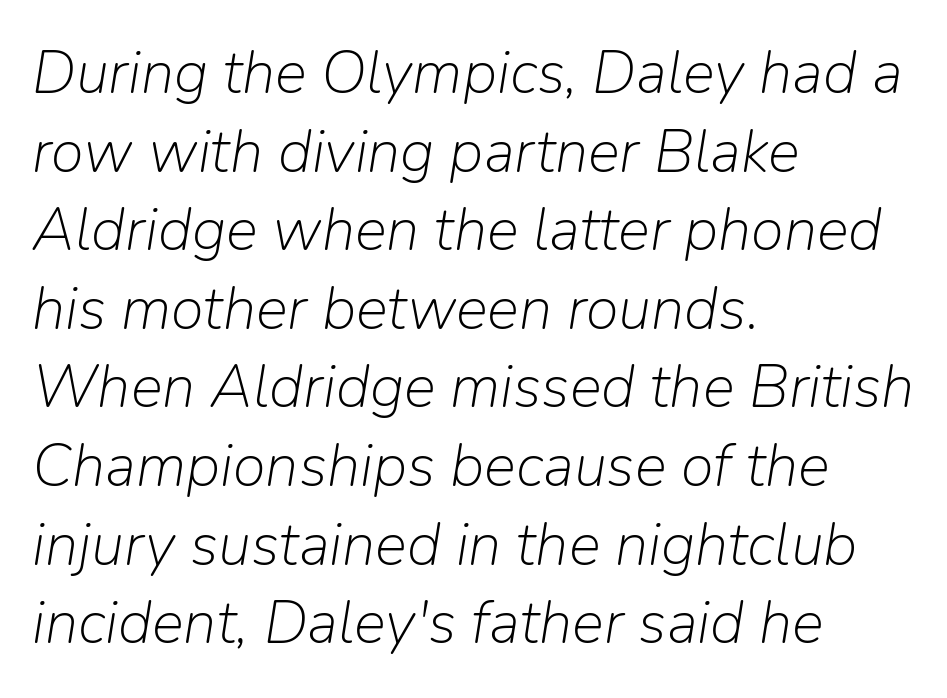
{"italic": "yes", "lean": "right", "slant_degrees": 9, "bold": "no", "weight": "light", "width": "normal", "stroke_contrast": "low", "x_height": "medium", "monospaced": "no", "underline": "no", "align": "left", "line_spacing": "normal", "line_spacing_ratio": 1.31, "letter_spacing": "normal", "letter_spacing_em": 0.0, "glyph_px": 60}
